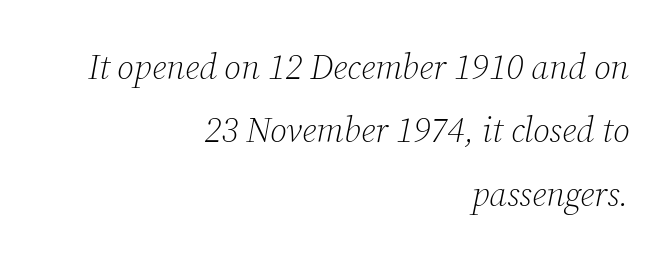
The image shows 35 px light serif type, italic (leaning right); set right-aligned, line spacing 1.81x, normal letter spacing, not underlined; low stroke contrast and a medium x-height.
